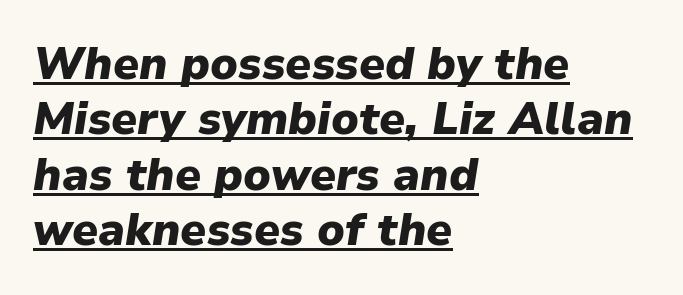
Q: Is the text bold? A: Yes.
Q: Is the text italic (slanted)? A: Yes, it leans right by about 9 degrees.
Q: Is the text underlined? A: Yes.
Q: How is the paragraph aligned? A: Left-aligned.
Q: Is the spacing between letters normal or unusually wide? A: Normal.
Q: Width (condensed, normal, or wide)? A: Normal.
Q: Stroke contrast? A: Low.
Q: x-height? A: Medium.
Q: Monospaced? A: No.
